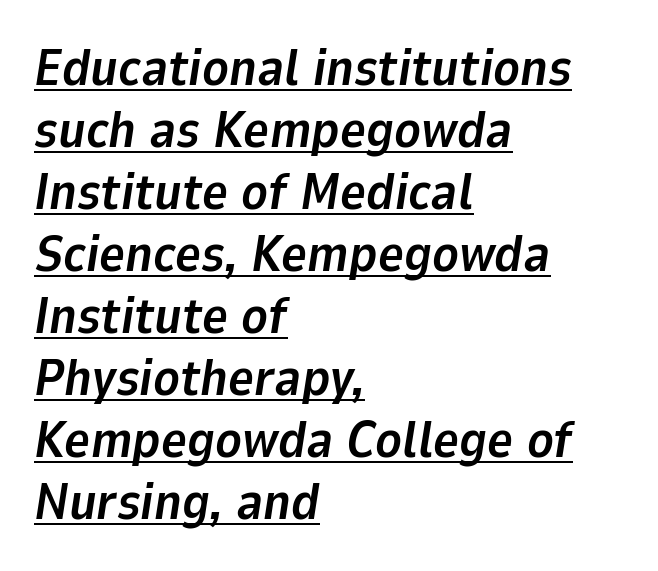
Inter-character spacing is left at the font's built-in metrics. In terms of posture, this sample is oblique. This sample has the flowing, uneven cadence of proportional lettering. Set as a true bold cut, around the 700 mark. Has an underline been added? It has.
